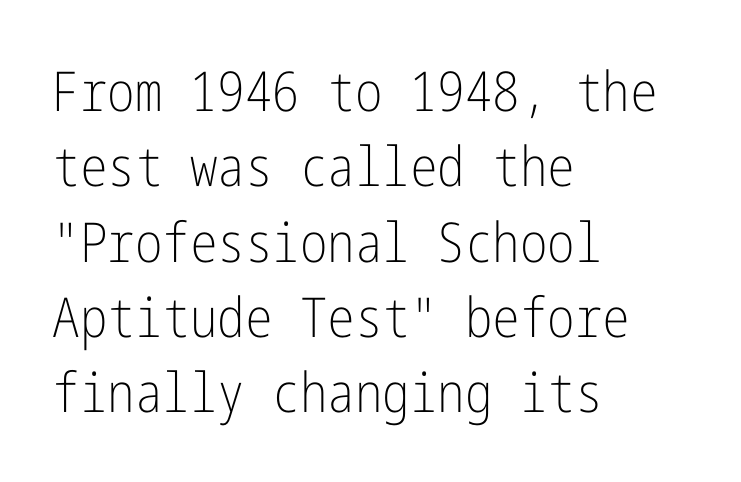
Q: Is the text bold? A: No.
Q: Is the text italic (slanted)? A: No, it is upright.
Q: Is the typeface a serif or a sans-serif typeface? A: Sans-serif.
Q: Is the text underlined? A: No.
Q: How is the paragraph aligned? A: Left-aligned.
Q: Is the spacing between letters normal or unusually wide? A: Normal.
Q: Is the spacing between lines tight, normal or loose? A: Normal.
Q: Width (condensed, normal, or wide)? A: Condensed.
Q: Stroke contrast? A: Low.
Q: x-height? A: Medium.
